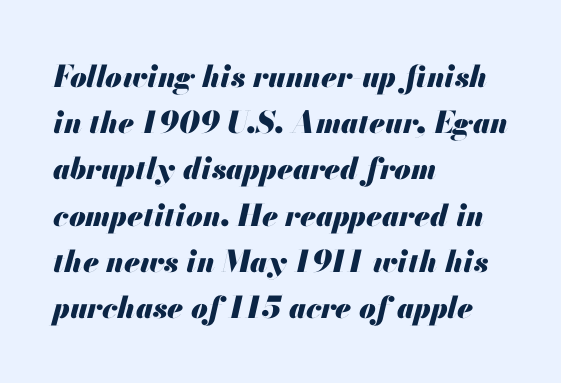
The zone under the glyphs is completely vacant. This rendering leaves character spacing at its baseline value. Every letter is thick-stroked: bold, no question. These lines are set flush left with a ragged right edge. Compared with typical paragraphs, the rows here are spaced about the same.
